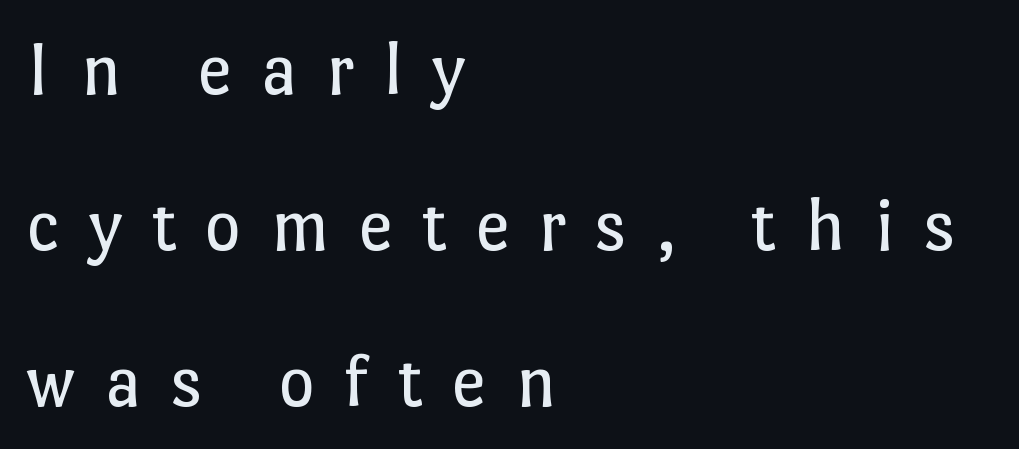
{"italic": "no", "bold": "no", "weight": "regular", "width": "normal", "stroke_contrast": "low", "x_height": "medium", "monospaced": "no", "underline": "no", "align": "left", "line_spacing": "loose", "line_spacing_ratio": 2.0, "letter_spacing": "wide", "letter_spacing_em": 0.37, "glyph_px": 78}
